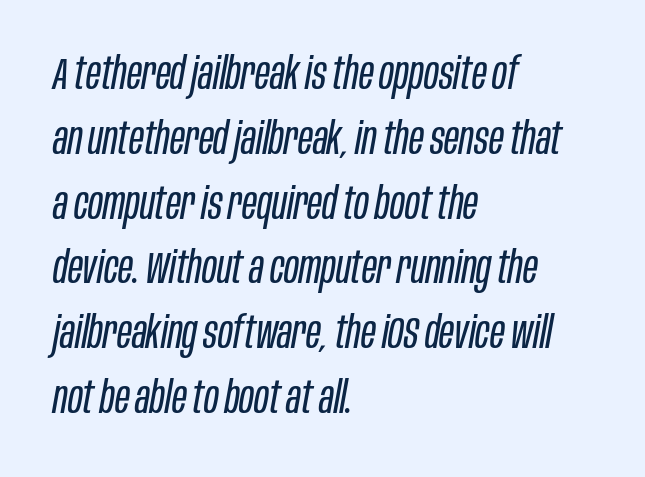
Only glyphs here, with clear space below each row. Is there much room between lines? A standard amount, neither cramped nor airy. The type is set solid horizontally, with unmodified tracking. The text carries the slant typical of an italic or oblique font. The face used here is proportionally spaced, like ordinary book or web type. The face looks like a standard text weight, possibly lighter.
